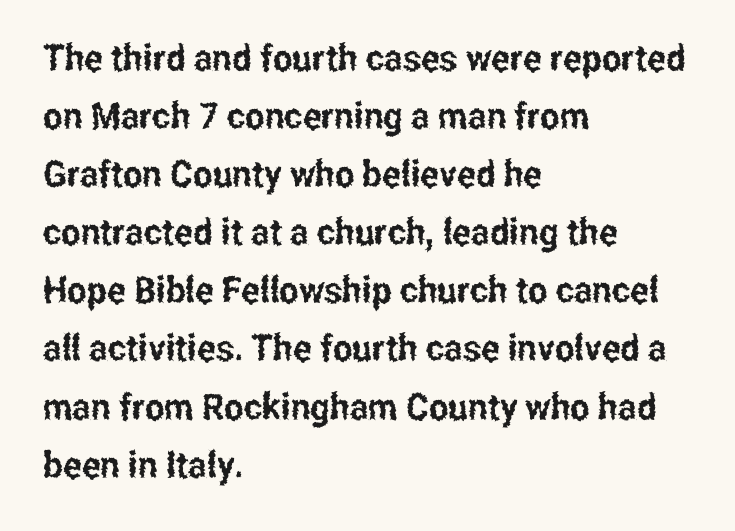
Students, note that the glyphs here touch the page at normal intervals. Varying glyph widths throughout — classic text-font behaviour. The specimen reads as upright at a glance. The rendering anchors every line to the left-hand side.
